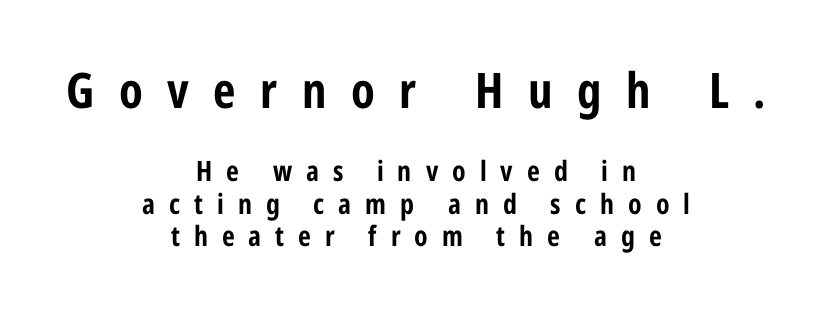
{"serif": "no", "italic": "no", "bold": "yes", "weight": "bold", "width": "condensed", "stroke_contrast": "low", "x_height": "medium", "monospaced": "no", "underline": "no", "align": "center", "line_spacing_ratio": 1.16, "letter_spacing": "wide", "letter_spacing_em": 0.5, "larger_block": "first", "size_ratio": 1.75, "glyph_px": 49}
